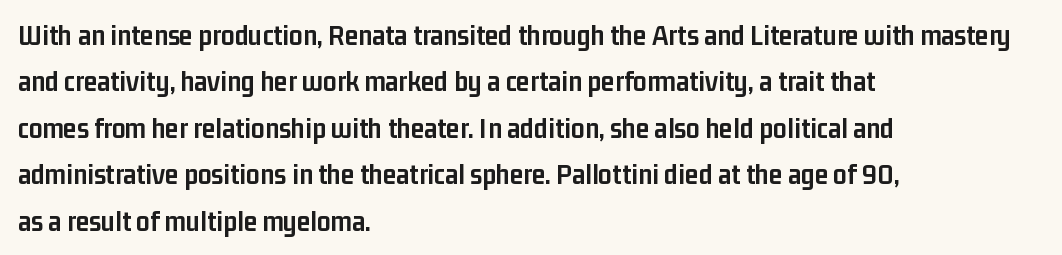
Honestly, the letter spacing is just normal — you wouldn't notice it. This rendering employs a face without finishing strokes, i.e., a sans-serif. Italic: no, the glyphs are upright roman. The string is rendered with underlining switched off. How would I describe the line gaps? Plain and ordinary.
